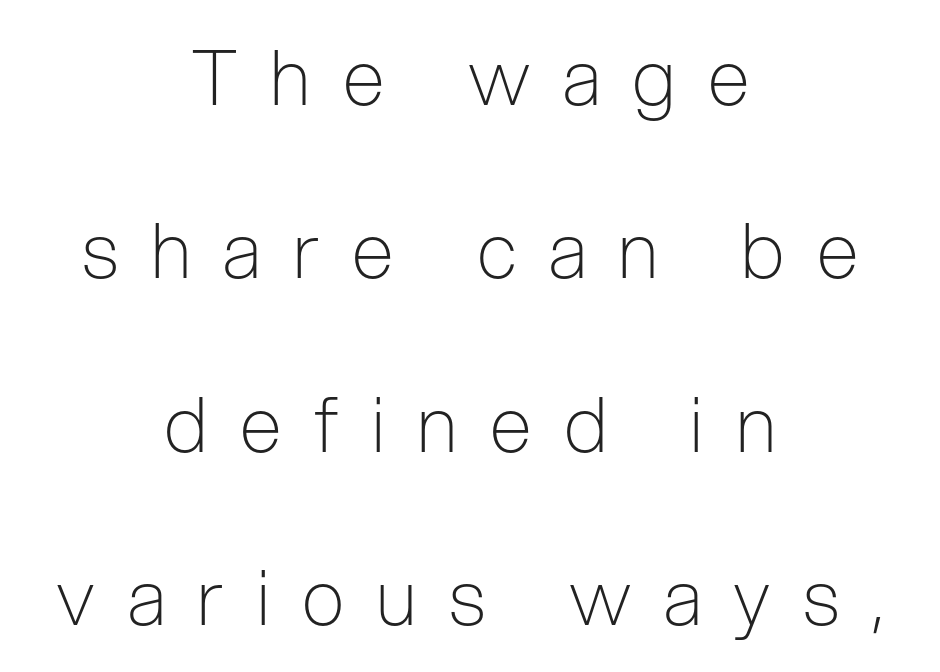
{"serif": "no", "italic": "no", "bold": "no", "weight": "light", "width": "condensed", "stroke_contrast": "low", "x_height": "medium", "monospaced": "no", "underline": "no", "align": "center", "line_spacing": "loose", "line_spacing_ratio": 2.28, "letter_spacing": "wide", "letter_spacing_em": 0.43, "glyph_px": 76}
